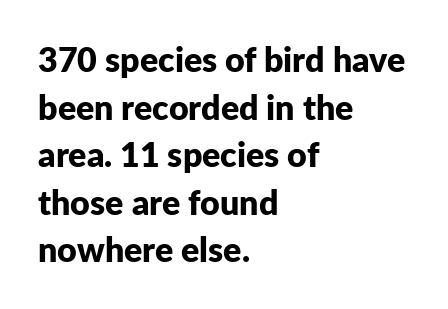
{"serif": "no", "italic": "no", "bold": "yes", "weight": "bold", "width": "normal", "stroke_contrast": "low", "x_height": "medium", "monospaced": "no", "underline": "no", "align": "left", "line_spacing": "normal", "line_spacing_ratio": 1.4, "letter_spacing": "normal", "letter_spacing_em": 0.0, "glyph_px": 34}
